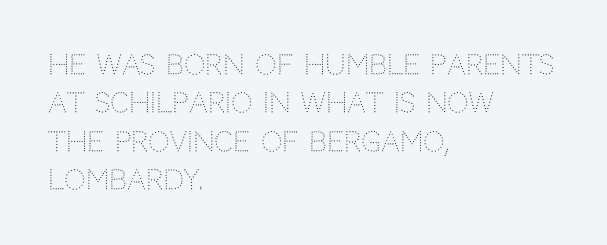
Q: Is the text bold? A: No.
Q: Is the text italic (slanted)? A: No, it is upright.
Q: Is the text underlined? A: No.
Q: How is the paragraph aligned? A: Left-aligned.
Q: Is the spacing between letters normal or unusually wide? A: Normal.
Q: Is the spacing between lines tight, normal or loose? A: Normal.
